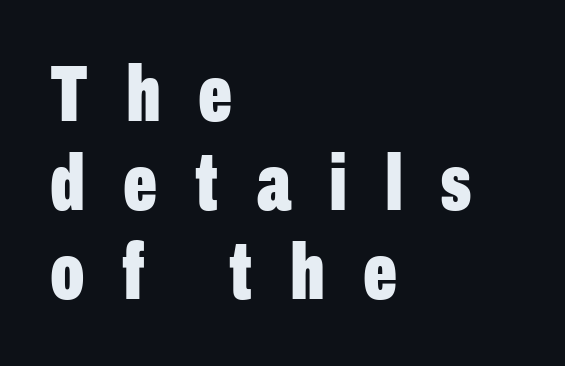
Q: Is the text bold? A: Yes.
Q: Is the text italic (slanted)? A: No, it is upright.
Q: Is the typeface a serif or a sans-serif typeface? A: Sans-serif.
Q: Is the text underlined? A: No.
Q: How is the paragraph aligned? A: Left-aligned.
Q: Is the spacing between letters normal or unusually wide? A: Unusually wide.
Q: Is the spacing between lines tight, normal or loose? A: Tight.
Q: Width (condensed, normal, or wide)? A: Condensed.
Q: Stroke contrast? A: Low.
Q: x-height? A: Medium.
Q: Monospaced? A: No.
